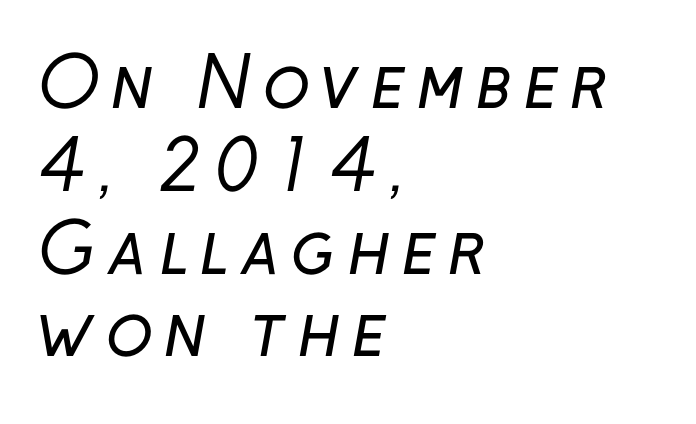
{"serif": "no", "bold": "no", "weight": "regular", "width": "normal", "stroke_contrast": "low", "x_height": "medium", "monospaced": "no", "underline": "no", "align": "left", "line_spacing_ratio": 1.2, "glyph_px": 69}
